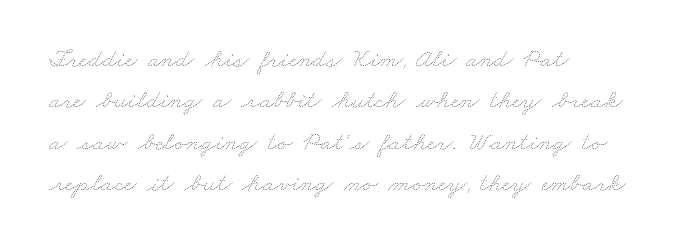
{"bold": "no", "underline": "no", "align": "left", "line_spacing": "normal", "line_spacing_ratio": 1.59, "letter_spacing": "normal", "letter_spacing_em": 0.0, "glyph_px": 26}
